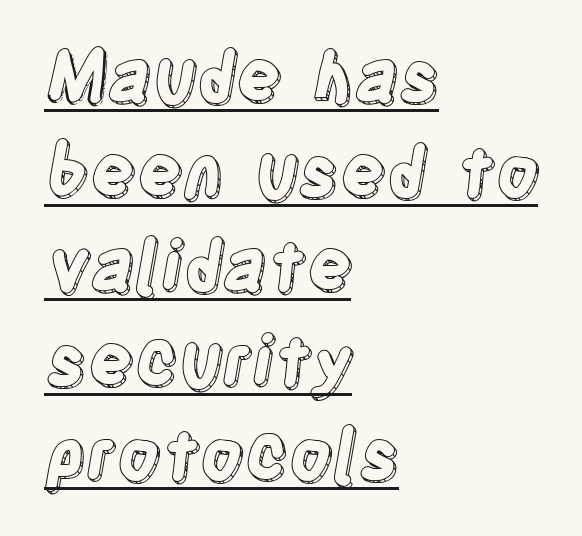
Q: Is the text italic (slanted)? A: Yes.
Q: Is the text underlined? A: Yes.
Q: How is the paragraph aligned? A: Left-aligned.
Q: Is the spacing between letters normal or unusually wide? A: Normal.
Q: Is the spacing between lines tight, normal or loose? A: Normal.
Q: Width (condensed, normal, or wide)? A: Condensed.
Q: x-height? A: Large.
Q: Monospaced? A: No.
